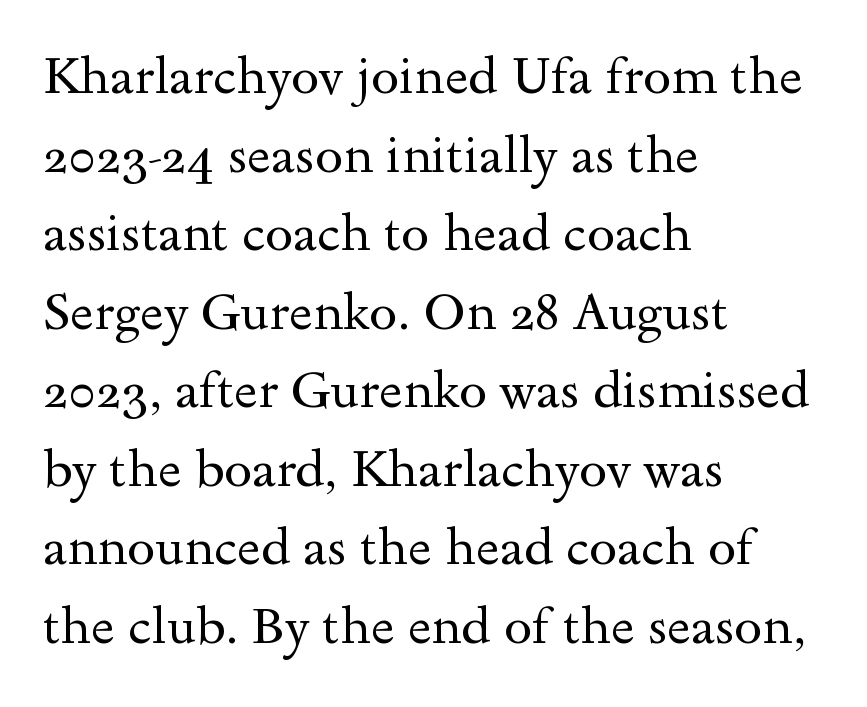
The image shows 51 px regular-weight, wide serif type, upright; set left-aligned, normal line spacing (1.54x), normal letter spacing, not underlined; a small x-height.
